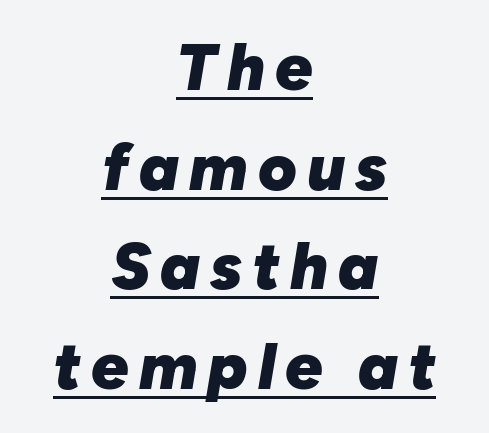
Q: Is the text bold? A: Yes.
Q: Is the text italic (slanted)? A: Yes, it leans right by about 10 degrees.
Q: Is the text underlined? A: Yes.
Q: How is the paragraph aligned? A: Centered.
Q: Is the spacing between lines tight, normal or loose? A: Normal.
Q: Width (condensed, normal, or wide)? A: Normal.
Q: Stroke contrast? A: Low.
Q: x-height? A: Medium.
Q: Monospaced? A: No.
